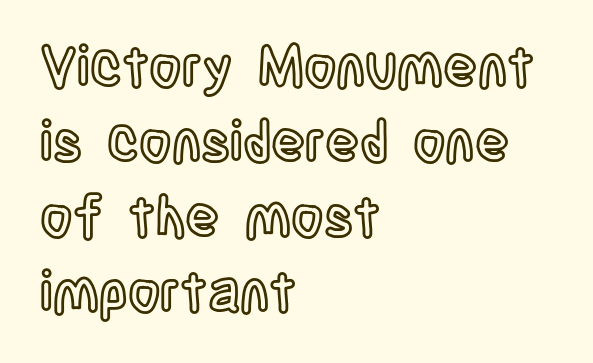
The image shows 56 px condensed type, upright; set left-aligned, normal line spacing (1.34x), normal letter spacing, not underlined; a large x-height.
